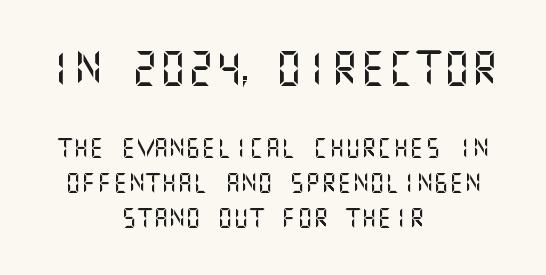
The words here are not underlined. Leftover space on each line is divided equally before and after the words. The passage shown begins with its larger block and ends with its smaller one. Does the type have serifs? No, each stem ends abruptly.
